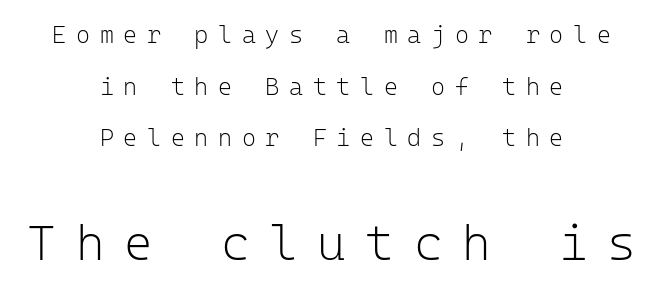
The image shows 49 px light sans-serif type, upright, monospaced; set centered, loose line spacing (2.15x), unusually wide letter spacing (+0.4 em), not underlined; the second (bottom) block is 2.04x larger; low stroke contrast and a medium x-height.
